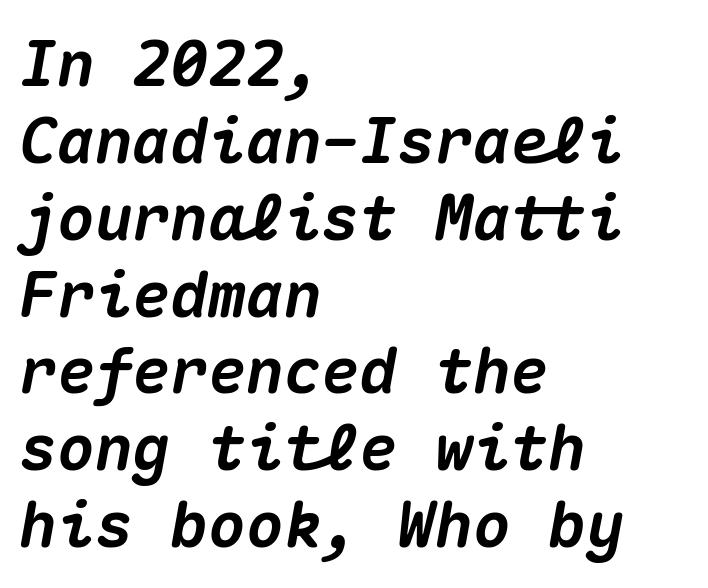
The image shows 63 px heavy type, italic (leaning right), monospaced; set left-aligned, line spacing 1.22x, normal letter spacing, not underlined; medium stroke contrast and a medium x-height.
